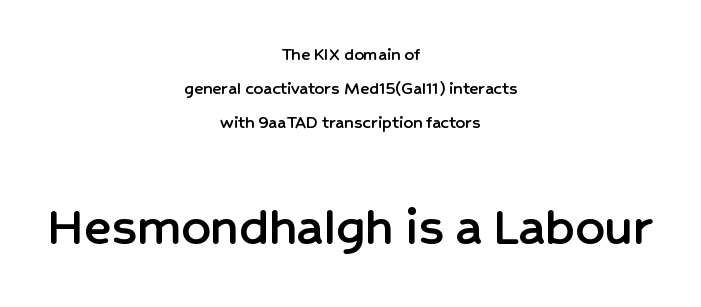
Q: Is the text italic (slanted)? A: No, it is upright.
Q: Is the typeface a serif or a sans-serif typeface? A: Sans-serif.
Q: Is the text underlined? A: No.
Q: How is the paragraph aligned? A: Centered.
Q: Is the spacing between letters normal or unusually wide? A: Normal.
Q: Which block of text is set in a larger size, the first (top) or the second (bottom)? A: The second (bottom) one.
Q: Width (condensed, normal, or wide)? A: Normal.
Q: Stroke contrast? A: Low.
Q: x-height? A: Medium.
Q: Monospaced? A: No.
